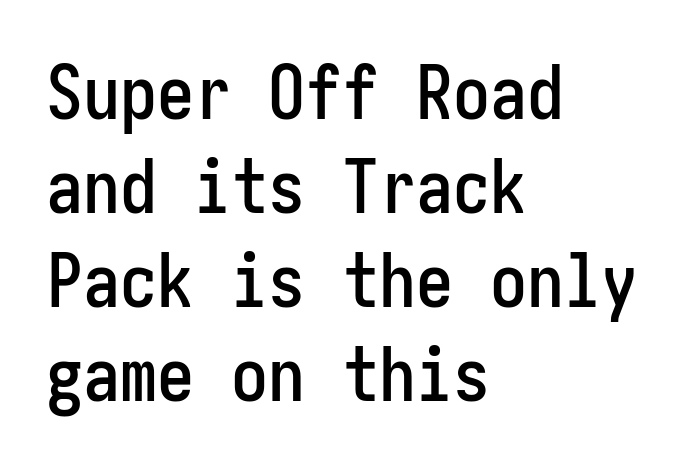
Q: Is the text italic (slanted)? A: No, it is upright.
Q: Is the typeface a serif or a sans-serif typeface? A: Sans-serif.
Q: Is the text underlined? A: No.
Q: How is the paragraph aligned? A: Left-aligned.
Q: Is the spacing between letters normal or unusually wide? A: Normal.
Q: Is the spacing between lines tight, normal or loose? A: Normal.
Q: Width (condensed, normal, or wide)? A: Condensed.
Q: Stroke contrast? A: Low.
Q: x-height? A: Medium.
